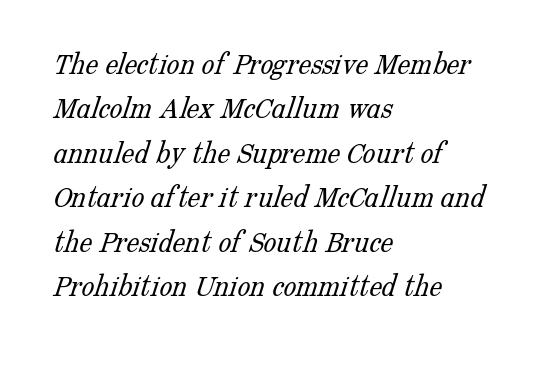
{"serif": "yes", "bold": "no", "weight": "light", "width": "normal", "stroke_contrast": "low", "x_height": "medium", "monospaced": "no", "underline": "no", "align": "left", "line_spacing": "normal", "line_spacing_ratio": 1.39, "letter_spacing": "normal", "letter_spacing_em": 0.0, "glyph_px": 32}
